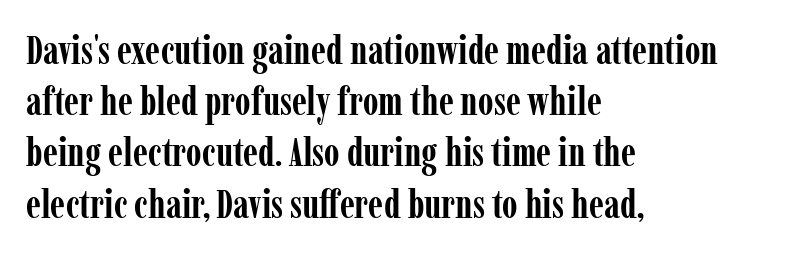
The image shows 40 px semibold, condensed serif type, upright; set left-aligned, normal line spacing (1.28x), normal letter spacing, not underlined; low stroke contrast and a medium x-height.
